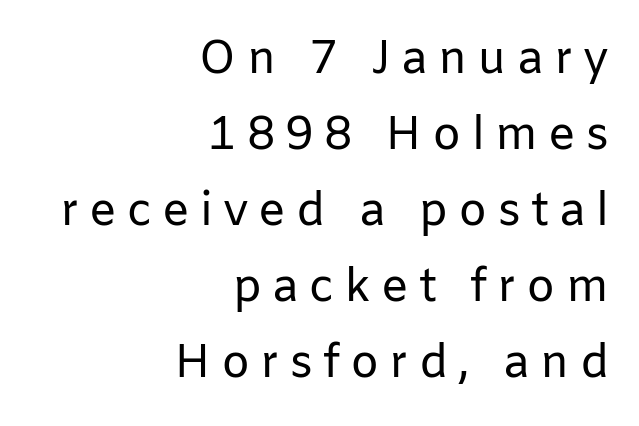
This sample keeps an unexceptional amount of space between lines. Unmarked baselines from the first word to the last. Classification — sans serif. Rendered with straight, roman letterforms. The cut favours lightness, reaching ordinary text weight at its darkest. Spacing verdict: proportional, widths tailored to each character.
